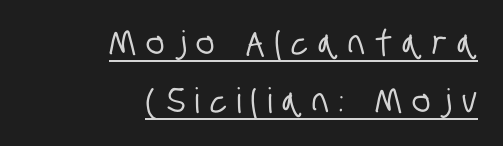
The image shows 35 px condensed sans-serif type; set right-aligned, normal line spacing (1.66x), unusually wide letter spacing (+0.29 em), underlined; low stroke contrast and a large x-height.
